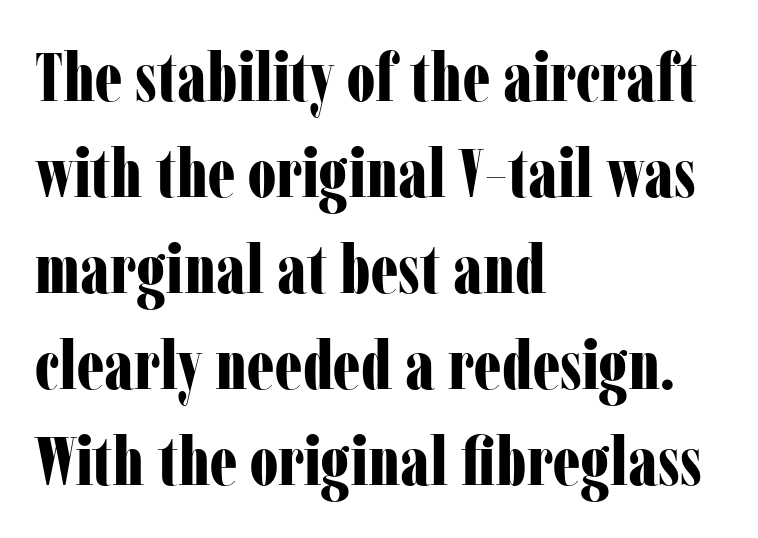
Notice how thick the strokes are: this is what a full bold looks like. Little horizontal feet cap the strokes, marking this as serif type. The type sits square on the baseline with zero lean. Typeset ragged right — the left edge is the straight one. Normally led — the rows are evenly, conventionally spaced. These lines keep a tight, regular rhythm from letter to letter.
